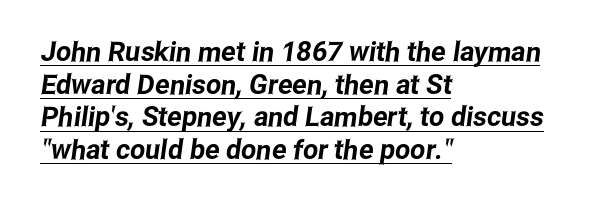
{"underline": "yes", "align": "left", "line_spacing_ratio": 1.21, "letter_spacing": "normal", "letter_spacing_em": 0.0, "glyph_px": 27}
